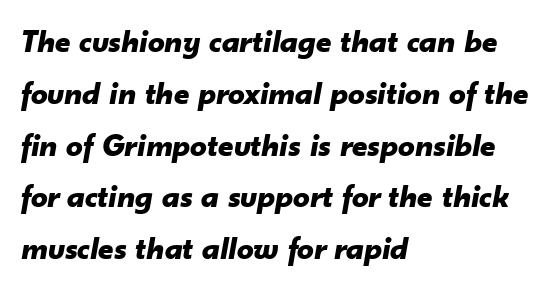
Q: Is the text bold? A: Yes.
Q: Is the text italic (slanted)? A: Yes, it leans right by about 10 degrees.
Q: Is the text underlined? A: No.
Q: How is the paragraph aligned? A: Left-aligned.
Q: Is the spacing between letters normal or unusually wide? A: Normal.
Q: Is the spacing between lines tight, normal or loose? A: Normal.
Q: Width (condensed, normal, or wide)? A: Normal.
Q: Stroke contrast? A: Low.
Q: x-height? A: Small.
Q: Monospaced? A: No.
